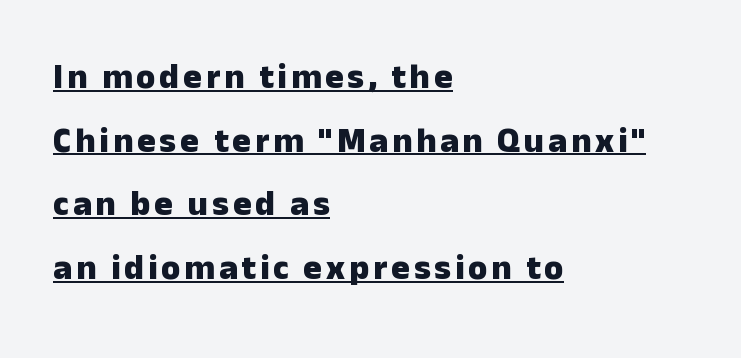
Q: Is the text bold? A: Yes.
Q: Is the text italic (slanted)? A: No, it is upright.
Q: Is the typeface a serif or a sans-serif typeface? A: Sans-serif.
Q: Is the text underlined? A: Yes.
Q: How is the paragraph aligned? A: Left-aligned.
Q: Width (condensed, normal, or wide)? A: Normal.
Q: Stroke contrast? A: Low.
Q: x-height? A: Medium.
Q: Monospaced? A: No.
